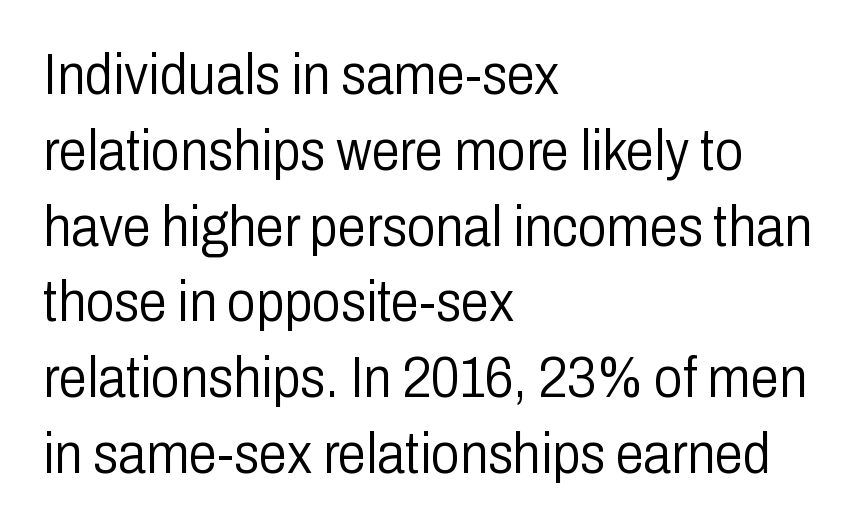
{"serif": "no", "italic": "no", "bold": "no", "weight": "light", "width": "condensed", "stroke_contrast": "low", "x_height": "medium", "monospaced": "no", "underline": "no", "align": "left", "line_spacing": "normal", "line_spacing_ratio": 1.33, "letter_spacing": "normal", "letter_spacing_em": 0.0, "glyph_px": 57}
